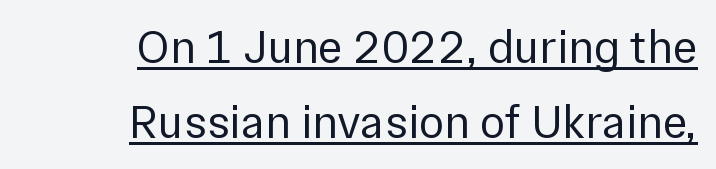
Q: Is the text bold? A: No.
Q: Is the text italic (slanted)? A: No, it is upright.
Q: Is the typeface a serif or a sans-serif typeface? A: Sans-serif.
Q: Is the text underlined? A: Yes.
Q: How is the paragraph aligned? A: Right-aligned.
Q: Is the spacing between letters normal or unusually wide? A: Normal.
Q: Is the spacing between lines tight, normal or loose? A: Normal.
Q: Width (condensed, normal, or wide)? A: Normal.
Q: Stroke contrast? A: Low.
Q: x-height? A: Medium.
Q: Monospaced? A: No.
